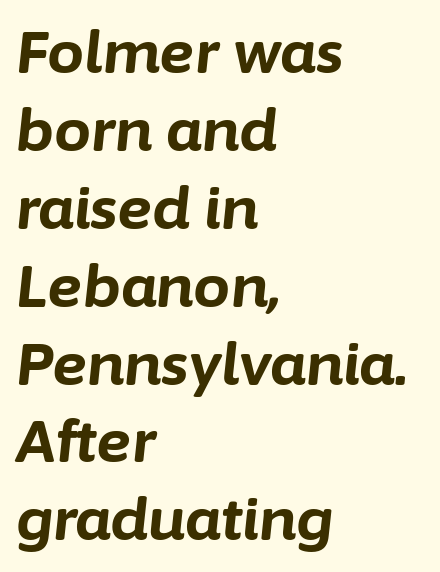
Q: Is the text bold? A: Yes.
Q: Is the text italic (slanted)? A: Yes, it leans right by about 6 degrees.
Q: Is the text underlined? A: No.
Q: How is the paragraph aligned? A: Left-aligned.
Q: Is the spacing between letters normal or unusually wide? A: Normal.
Q: Is the spacing between lines tight, normal or loose? A: Normal.
Q: Width (condensed, normal, or wide)? A: Normal.
Q: Stroke contrast? A: Low.
Q: x-height? A: Medium.
Q: Monospaced? A: No.
